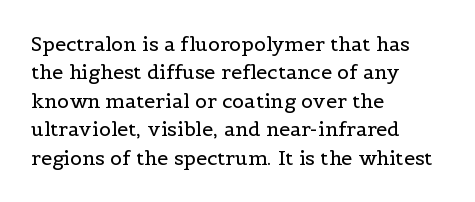
Q: Is the text bold? A: No.
Q: Is the text italic (slanted)? A: No, it is upright.
Q: Is the text underlined? A: No.
Q: How is the paragraph aligned? A: Left-aligned.
Q: Is the spacing between letters normal or unusually wide? A: Normal.
Q: Is the spacing between lines tight, normal or loose? A: Normal.
